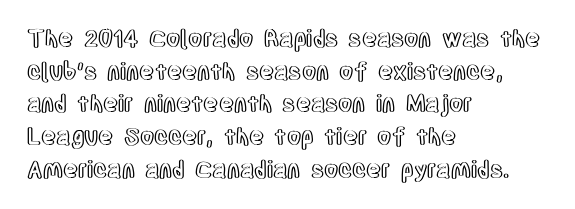
Q: Is the text italic (slanted)? A: No, it is upright.
Q: Is the text underlined? A: No.
Q: How is the paragraph aligned? A: Left-aligned.
Q: Is the spacing between letters normal or unusually wide? A: Normal.
Q: Is the spacing between lines tight, normal or loose? A: Normal.
